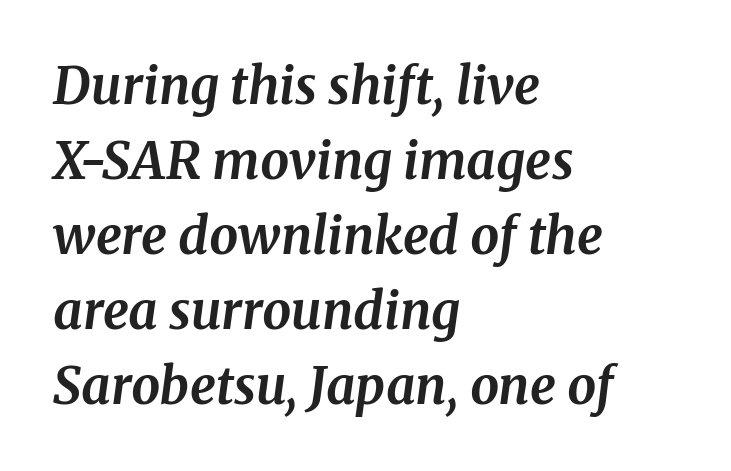
{"serif": "yes", "italic": "yes", "lean": "right", "slant_degrees": 8, "bold": "yes", "weight": "bold", "width": "normal", "stroke_contrast": "medium", "x_height": "medium", "monospaced": "no", "underline": "no", "align": "left", "line_spacing": "normal", "line_spacing_ratio": 1.47, "letter_spacing": "normal", "letter_spacing_em": 0.0, "glyph_px": 51}
